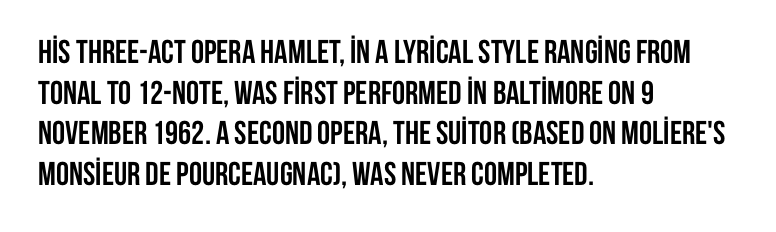
The image shows 33 px semibold, condensed sans-serif type, upright; set left-aligned, line spacing 1.23x, normal letter spacing, not underlined; low stroke contrast and a large x-height.
